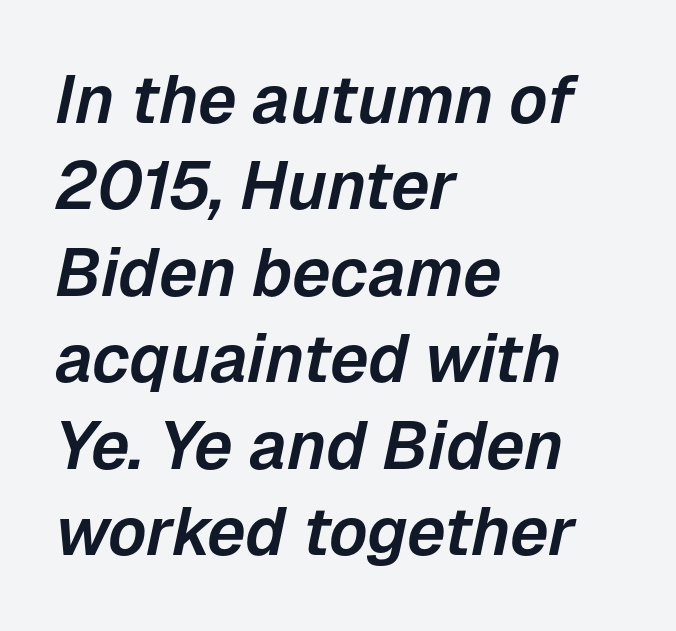
{"italic": "yes", "lean": "right", "slant_degrees": 12, "width": "normal", "stroke_contrast": "low", "x_height": "medium", "monospaced": "no", "underline": "no", "align": "left", "line_spacing": "normal", "line_spacing_ratio": 1.29, "letter_spacing": "normal", "letter_spacing_em": 0.0, "glyph_px": 67}
